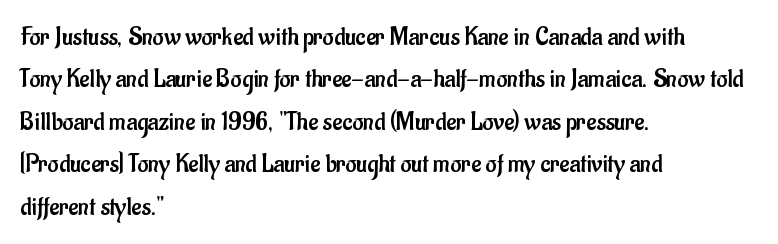
Q: Is the text bold? A: No.
Q: Is the text italic (slanted)? A: No, it is upright.
Q: Is the text underlined? A: No.
Q: How is the paragraph aligned? A: Left-aligned.
Q: Is the spacing between letters normal or unusually wide? A: Normal.
Q: Is the spacing between lines tight, normal or loose? A: Normal.
